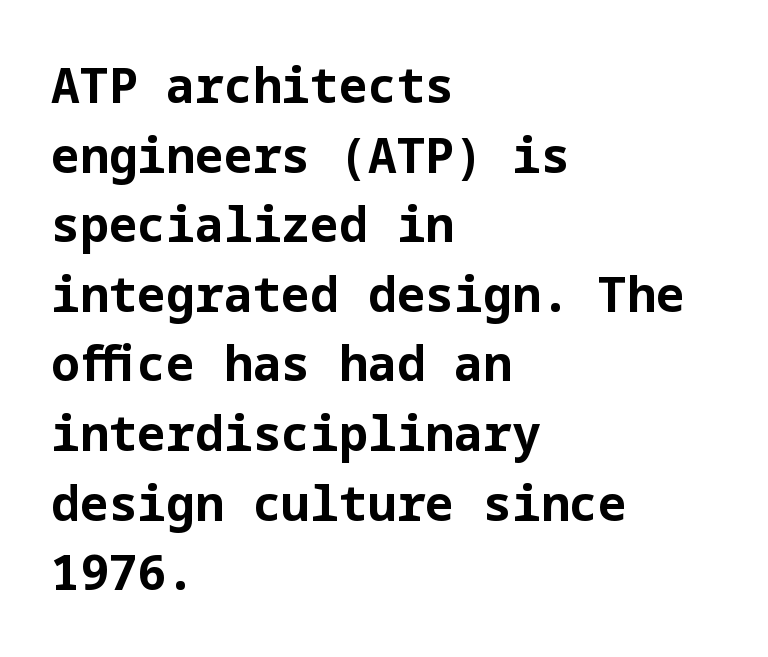
{"serif": "no", "italic": "no", "bold": "yes", "weight": "bold", "width": "normal", "stroke_contrast": "low", "x_height": "medium", "underline": "no", "align": "left", "line_spacing": "normal", "line_spacing_ratio": 1.45, "letter_spacing": "normal", "letter_spacing_em": 0.0, "glyph_px": 48}
